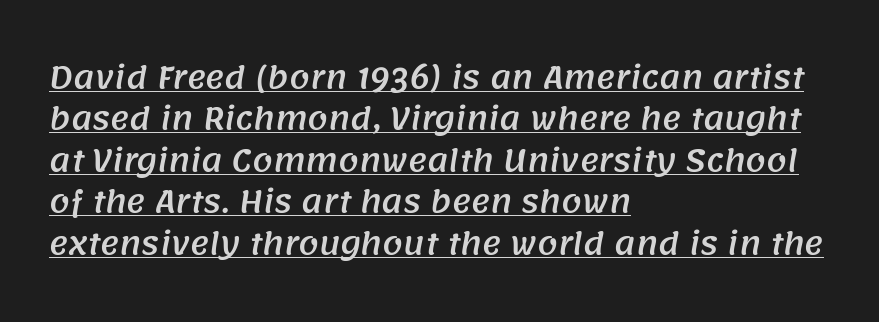
The image shows 29 px sans-serif type; set left-aligned, normal line spacing (1.43x), normal letter spacing, underlined; medium stroke contrast and a large x-height.
